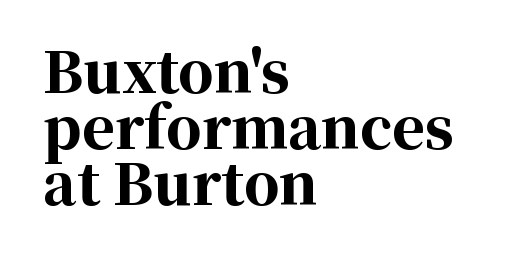
Interline gaps are noticeably narrow in this sample. Ordinary non-slanted type is in use. Heft: maximum for text — a bold. The strip under each line holds only bare page. A typesetter would call this zero additional tracking.
